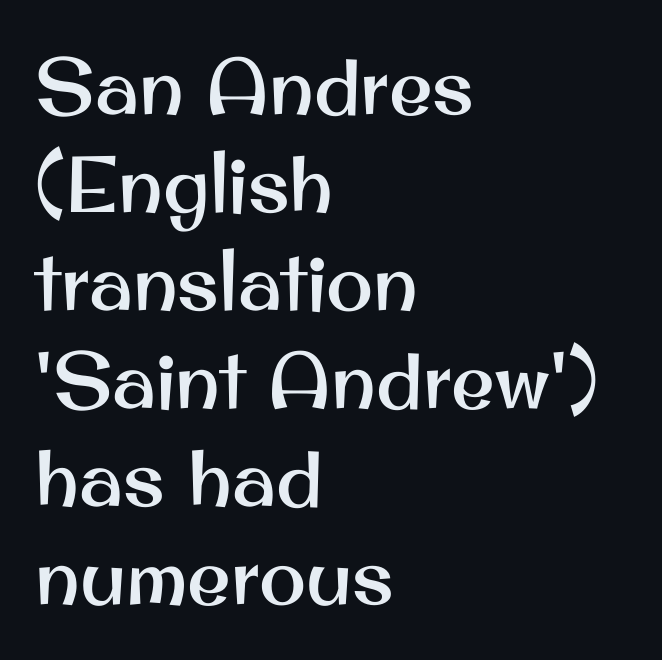
A typesetter would mark this as roman, not italic. Is this a fixed-width face? No — the glyphs have proportional, varying widths. The rendering keeps characters at their native spacing. Any mark beneath the type? The region is blank. Unlike a traditional serif, this face leaves its strokes unadorned.
